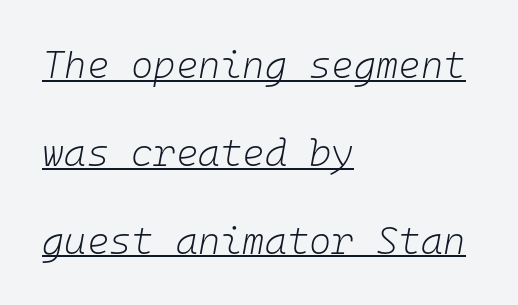
The specimen reads as italic at a glance. You can see a thin bar hugging the bottom of the glyphs. You could count columns in this text — the font is strictly monospaced. Stroke thickness stays within the range of a standard reading face or lighter. Nothing unusual about the tracking: characters are spaced as the font intends.
